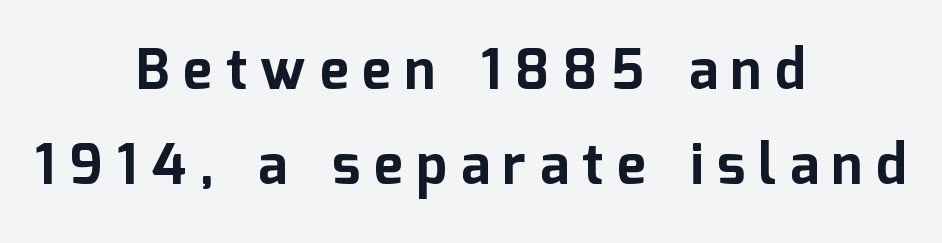
{"serif": "no", "italic": "no", "bold": "yes", "weight": "bold", "width": "normal", "stroke_contrast": "low", "x_height": "medium", "monospaced": "no", "underline": "no", "align": "center", "line_spacing_ratio": 1.73, "letter_spacing": "wide", "letter_spacing_em": 0.25, "glyph_px": 55}
